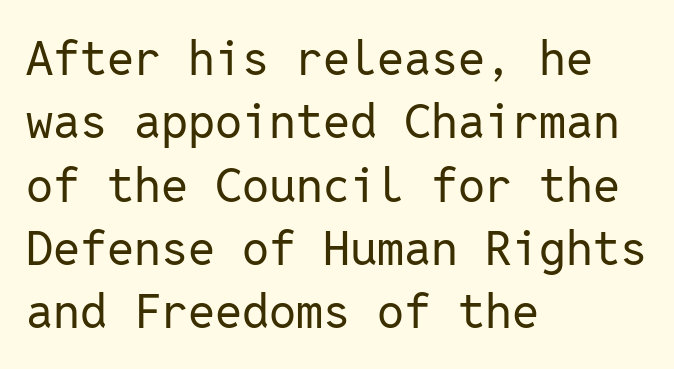
Horizontal bands of white between lines are of average thickness. This reads as an unemphasized weight, regular at the heaviest. Alignment: flush left. The passage shown has conventional tracking throughout.
